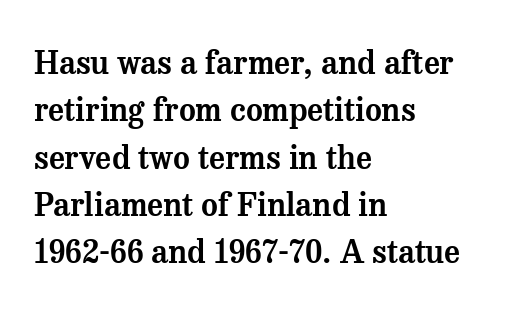
{"serif": "yes", "italic": "no", "width": "normal", "stroke_contrast": "medium", "x_height": "medium", "monospaced": "no", "underline": "no", "align": "left", "line_spacing": "normal", "line_spacing_ratio": 1.48, "letter_spacing": "normal", "letter_spacing_em": 0.0, "glyph_px": 32}
